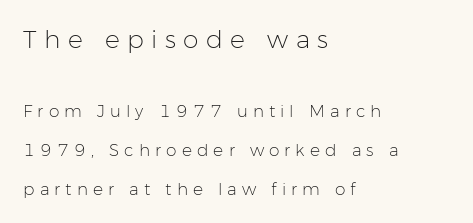
Q: Is the text bold? A: No.
Q: Is the text italic (slanted)? A: No, it is upright.
Q: Is the text underlined? A: No.
Q: How is the paragraph aligned? A: Left-aligned.
Q: Is the spacing between letters normal or unusually wide? A: Unusually wide.
Q: Is the spacing between lines tight, normal or loose? A: Loose.
Q: Which block of text is set in a larger size, the first (top) or the second (bottom)? A: The first (top) one.
